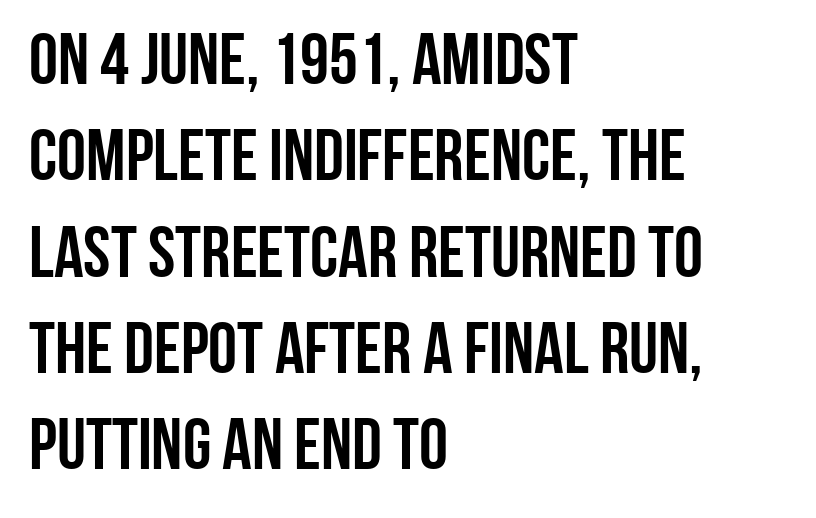
{"serif": "no", "italic": "no", "bold": "yes", "weight": "semibold", "width": "condensed", "stroke_contrast": "low", "x_height": "large", "monospaced": "no", "underline": "no", "align": "left", "line_spacing": "normal", "line_spacing_ratio": 1.32, "letter_spacing": "normal", "letter_spacing_em": 0.0, "glyph_px": 73}
